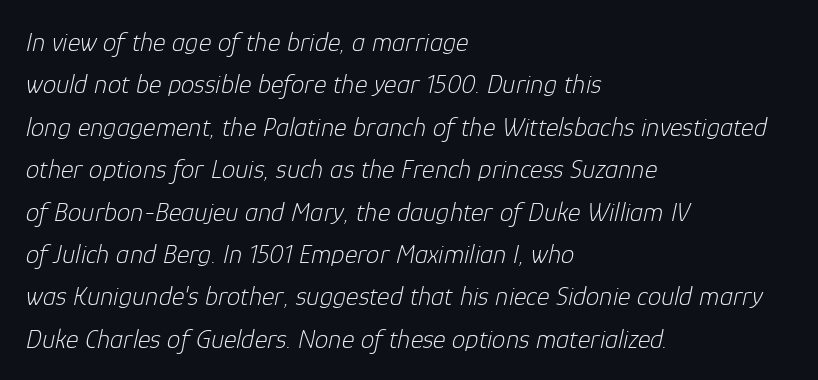
This sample uses an oblique cut, with every glyph tilted off the vertical. Honestly, the letter spacing is just normal — you wouldn't notice it. Leading matches the norm, producing a regular column. Lines of text with bare space underneath.
